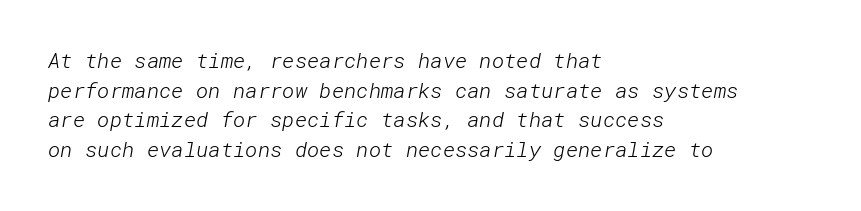
The horizontal fit of the characters is conventional and even. This sample is left-justified, so line endings fall wherever the words run out. Unbolded letterforms with no extra heft. Regular leading. Descenders hang freely into open space.
